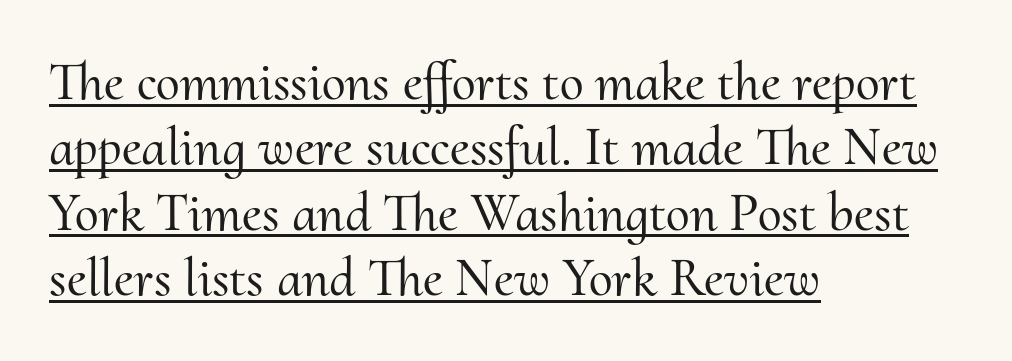
{"serif": "yes", "italic": "no", "width": "normal", "stroke_contrast": "medium", "x_height": "small", "monospaced": "no", "underline": "yes", "align": "left", "line_spacing_ratio": 1.21, "letter_spacing": "normal", "letter_spacing_em": 0.0, "glyph_px": 54}
